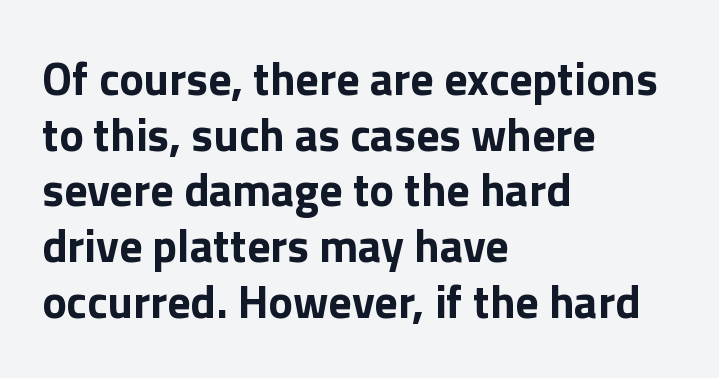
The image shows 46 px bold sans-serif type, upright; set left-aligned, line spacing 1.21x, normal letter spacing, not underlined; a medium x-height.
